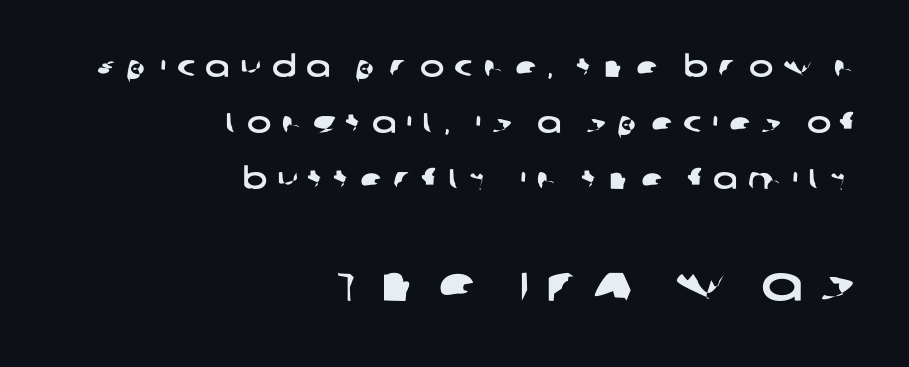
{"serif": "no", "width": "wide", "stroke_contrast": "low", "x_height": "large", "monospaced": "no", "underline": "no", "align": "right", "line_spacing": "loose", "line_spacing_ratio": 1.93, "letter_spacing": "wide", "letter_spacing_em": 0.35, "larger_block": "second", "size_ratio": 1.72, "glyph_px": 50}
